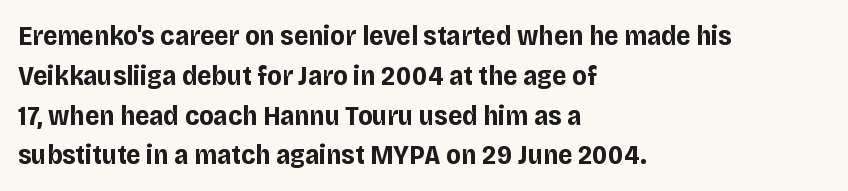
Q: Is the text bold? A: Yes.
Q: Is the text italic (slanted)? A: No, it is upright.
Q: Is the typeface a serif or a sans-serif typeface? A: Sans-serif.
Q: Is the text underlined? A: No.
Q: How is the paragraph aligned? A: Left-aligned.
Q: Is the spacing between letters normal or unusually wide? A: Normal.
Q: Is the spacing between lines tight, normal or loose? A: Normal.
Q: Width (condensed, normal, or wide)? A: Normal.
Q: Stroke contrast? A: Low.
Q: x-height? A: Large.
Q: Monospaced? A: No.
